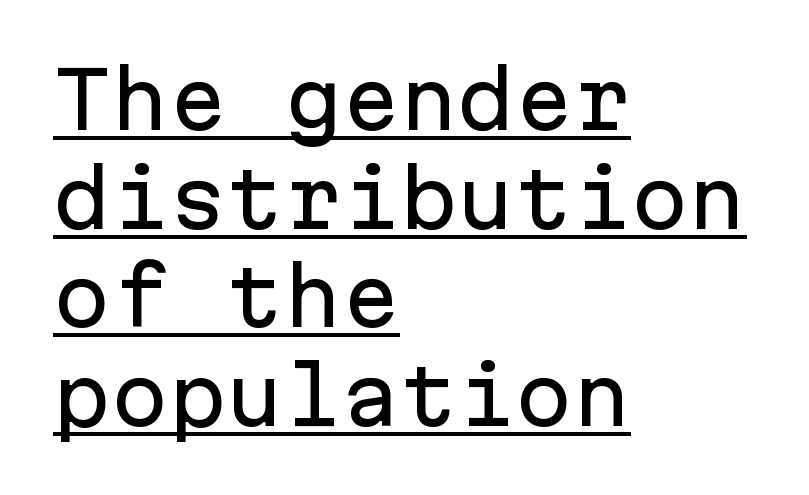
This sample keeps an unexceptional amount of space between lines. A baseline rule has been typeset under these characters. Serif or sans? Sans — the stroke terminals are bare. Designer's note — italics off, roman on.
